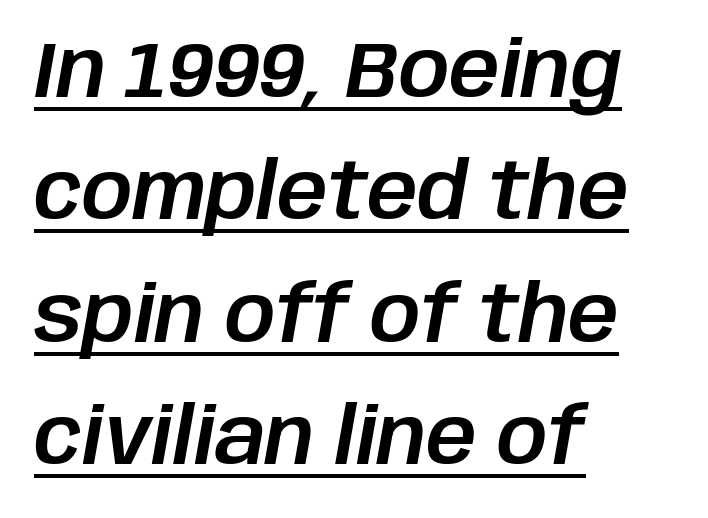
Horizontal bands of white between lines are of average thickness. The typesetter chose a ragged-right arrangement here. Tracking here is standard; glyphs follow each other at the usual distance. Posture: slanted.
